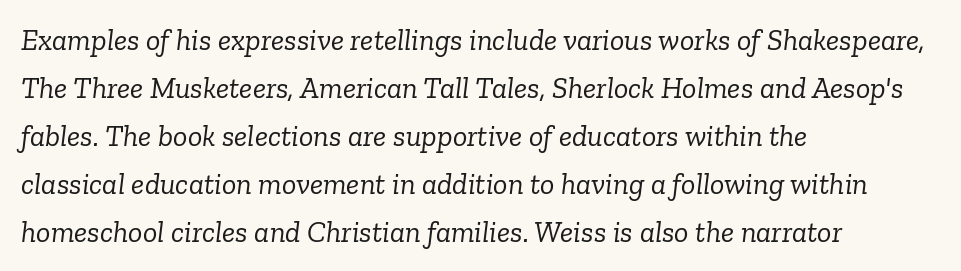
The image shows 30 px light serif type, italic (leaning right); set left-aligned, normal line spacing (1.6x), normal letter spacing, not underlined; low stroke contrast and a medium x-height.
